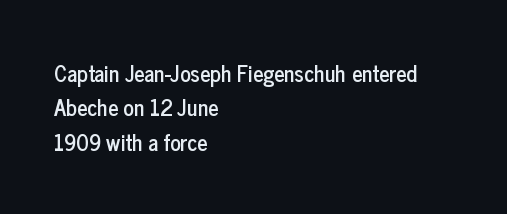
Teacher's note: observe the even left margin — that is flush-left alignment. The passage shown has conventional tracking throughout. It's the straight-up-and-down kind of type. The block of text has a typical density, with ordinary space between rows. The area under the type is left untouched.
